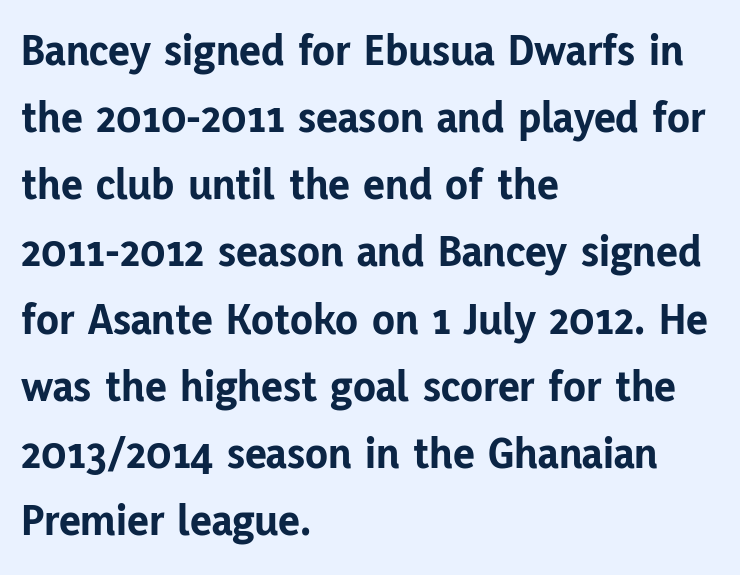
You can tell it's not italic because the verticals are truly vertical. The line-height multiplier appears to be the usual default. The rendering uses natural spacing where letterforms have individual widths. This rendering employs a face without finishing strokes, i.e., a sans-serif. Each glyph is drawn with heavy, bold strokes. Descender tails drop into unmarked territory.
